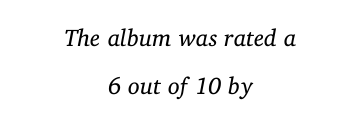
Q: Is the text bold? A: No.
Q: Is the text italic (slanted)? A: Yes, it leans right by about 11 degrees.
Q: Is the text underlined? A: No.
Q: How is the paragraph aligned? A: Centered.
Q: Is the spacing between letters normal or unusually wide? A: Normal.
Q: Is the spacing between lines tight, normal or loose? A: Loose.
